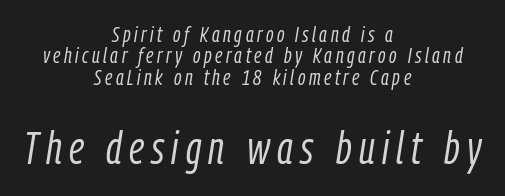
The image shows 45 px light, condensed type, italic (leaning right); set centered, tight line spacing (0.97x), not underlined; the second (bottom) block is 2.05x larger; low stroke contrast and a medium x-height.
